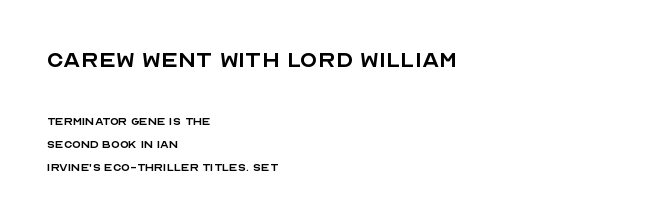
Each letter's strokes conclude bluntly, with no projecting serifs. Anything drawn beneath the words? Only blank space. Compare the two chunks: the upper has the greater cap height. The lines sit at an ordinary, default distance from one another. In CSS terms this would be text-align: left.
